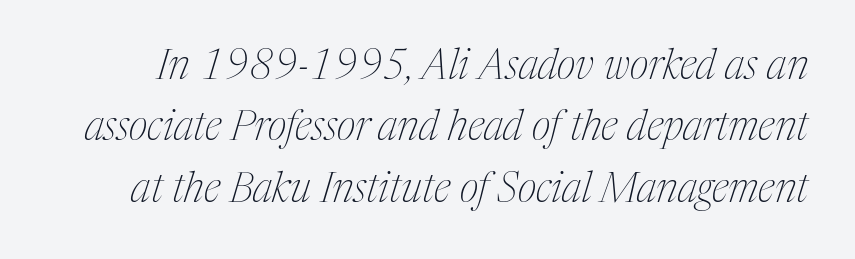
Q: Is the text bold? A: No.
Q: Is the text italic (slanted)? A: Yes, it leans right by about 17 degrees.
Q: Is the typeface a serif or a sans-serif typeface? A: Serif.
Q: Is the text underlined? A: No.
Q: Is the spacing between letters normal or unusually wide? A: Normal.
Q: Is the spacing between lines tight, normal or loose? A: Normal.
Q: Width (condensed, normal, or wide)? A: Condensed.
Q: Stroke contrast? A: Medium.
Q: x-height? A: Medium.
Q: Monospaced? A: No.
